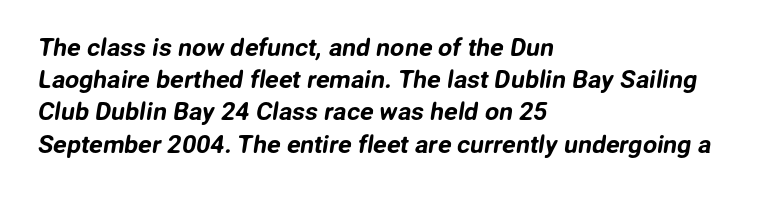
{"underline": "no", "align": "left", "line_spacing": "normal", "line_spacing_ratio": 1.29, "letter_spacing": "normal", "letter_spacing_em": 0.0, "glyph_px": 25}
